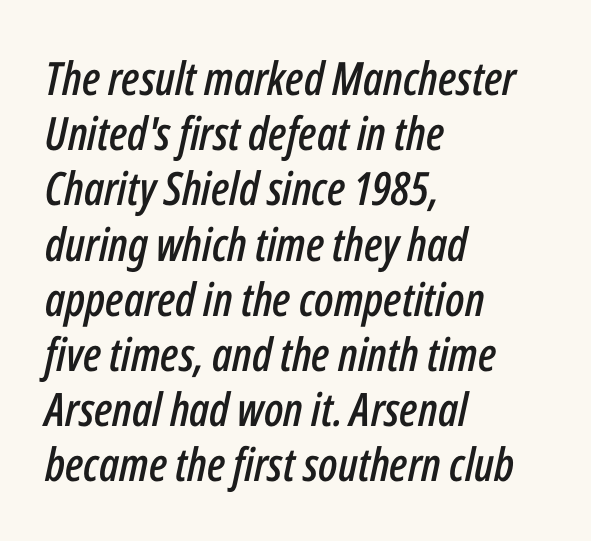
{"italic": "yes", "lean": "right", "slant_degrees": 12, "width": "condensed", "stroke_contrast": "low", "x_height": "medium", "monospaced": "no", "underline": "no", "align": "left", "line_spacing_ratio": 1.2, "letter_spacing": "normal", "letter_spacing_em": 0.0, "glyph_px": 46}
